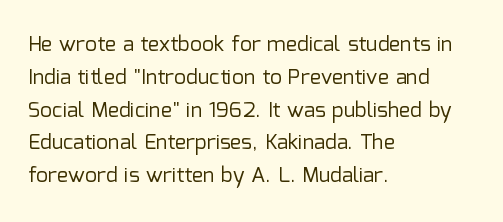
Q: Is the text bold? A: No.
Q: Is the text italic (slanted)? A: No, it is upright.
Q: Is the text underlined? A: No.
Q: How is the paragraph aligned? A: Left-aligned.
Q: Is the spacing between letters normal or unusually wide? A: Normal.
Q: Is the spacing between lines tight, normal or loose? A: Normal.
